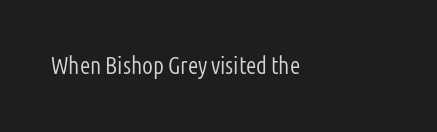
The image shows 24 px text type, upright; set left-aligned, normal letter spacing, not underlined.
